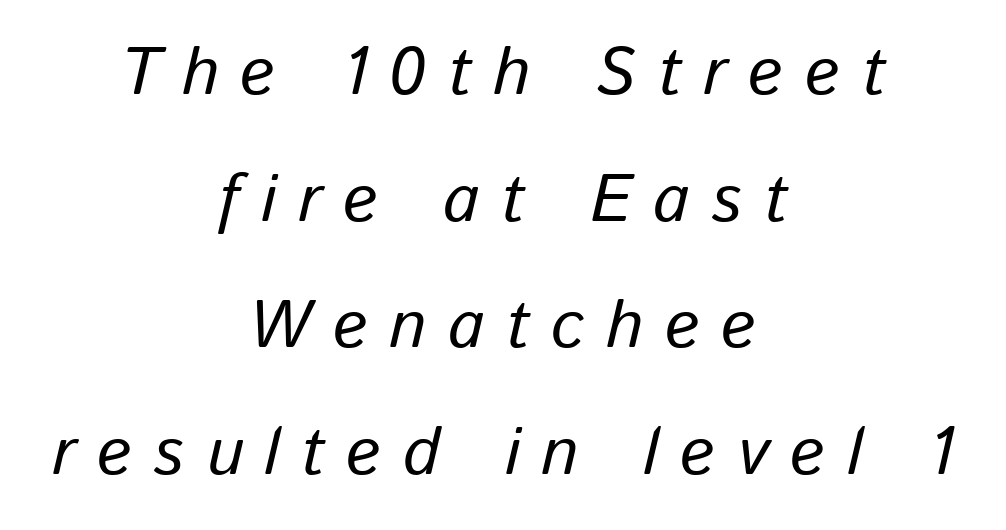
{"italic": "yes", "lean": "right", "slant_degrees": 13, "width": "normal", "stroke_contrast": "low", "x_height": "medium", "monospaced": "no", "underline": "no", "align": "center", "line_spacing_ratio": 1.89, "letter_spacing": "wide", "letter_spacing_em": 0.32, "glyph_px": 67}
